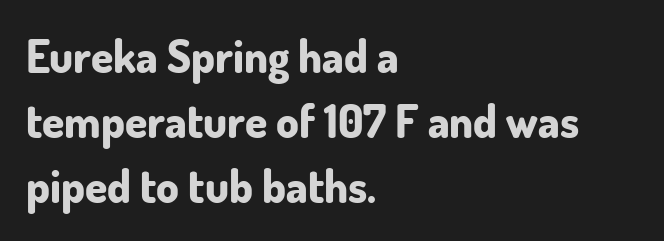
{"serif": "no", "italic": "no", "bold": "yes", "weight": "bold", "width": "normal", "stroke_contrast": "low", "x_height": "small", "monospaced": "no", "underline": "no", "align": "left", "line_spacing": "normal", "line_spacing_ratio": 1.45, "letter_spacing": "normal", "letter_spacing_em": 0.0, "glyph_px": 45}
